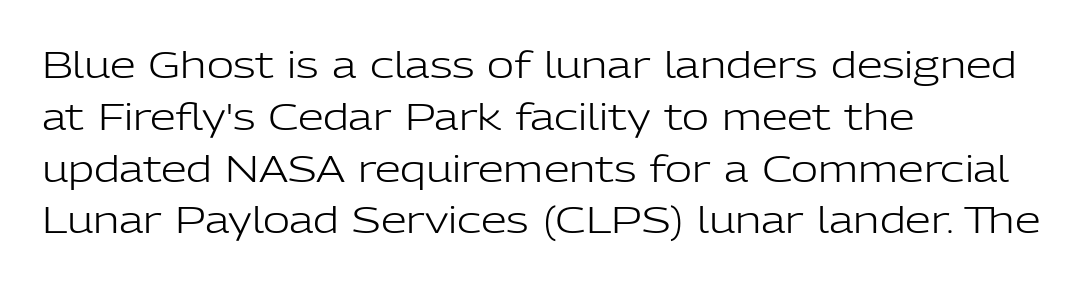
Q: Is the text bold? A: No.
Q: Is the text italic (slanted)? A: No, it is upright.
Q: Is the typeface a serif or a sans-serif typeface? A: Sans-serif.
Q: Is the text underlined? A: No.
Q: How is the paragraph aligned? A: Left-aligned.
Q: Is the spacing between letters normal or unusually wide? A: Normal.
Q: Is the spacing between lines tight, normal or loose? A: Normal.
Q: Width (condensed, normal, or wide)? A: Normal.
Q: Stroke contrast? A: Low.
Q: x-height? A: Medium.
Q: Monospaced? A: No.
